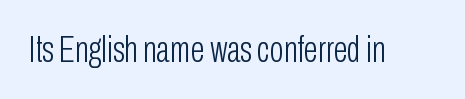
Nobody touched the tracking dial on this one. Tall strokes in this sample are plumb rather than angled. Each letter's strokes conclude bluntly, with no projecting serifs. Varying glyph widths throughout — classic text-font behaviour.
